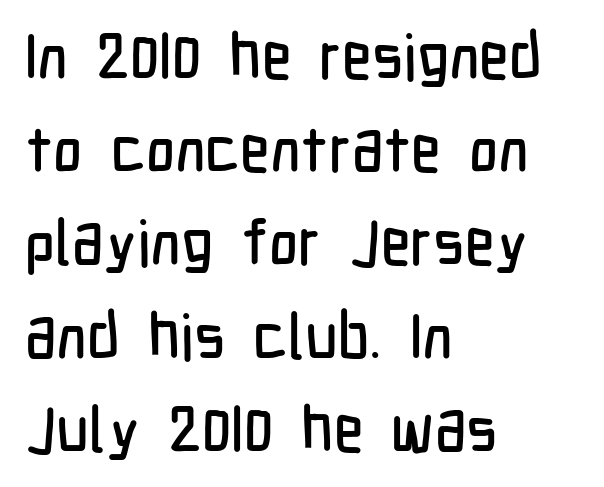
Q: Is the text italic (slanted)? A: No, it is upright.
Q: Is the typeface a serif or a sans-serif typeface? A: Sans-serif.
Q: Is the text underlined? A: No.
Q: How is the paragraph aligned? A: Left-aligned.
Q: Is the spacing between letters normal or unusually wide? A: Normal.
Q: Is the spacing between lines tight, normal or loose? A: Normal.
Q: Width (condensed, normal, or wide)? A: Condensed.
Q: Stroke contrast? A: Low.
Q: x-height? A: Medium.
Q: Monospaced? A: No.
